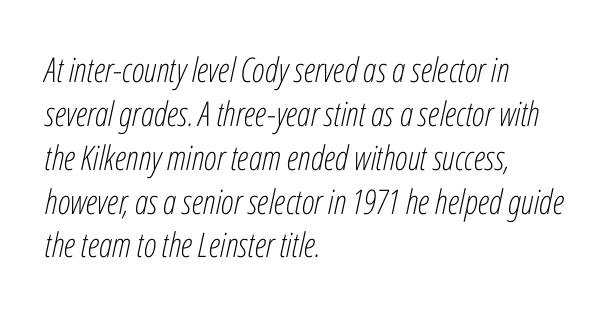
The image shows 34 px light, condensed type, italic (leaning right); set left-aligned, normal line spacing (1.29x), normal letter spacing, not underlined; low stroke contrast and a medium x-height.
